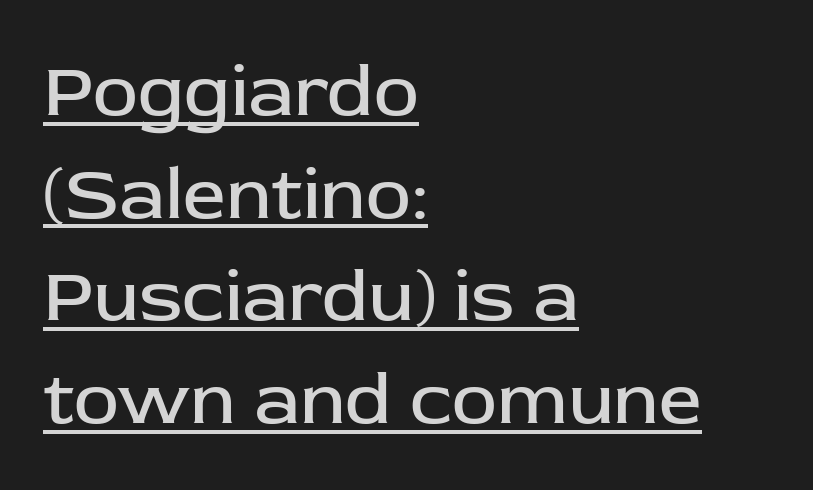
Q: Is the text bold? A: No.
Q: Is the text italic (slanted)? A: No, it is upright.
Q: Is the typeface a serif or a sans-serif typeface? A: Sans-serif.
Q: Is the text underlined? A: Yes.
Q: How is the paragraph aligned? A: Left-aligned.
Q: Is the spacing between letters normal or unusually wide? A: Normal.
Q: Is the spacing between lines tight, normal or loose? A: Normal.
Q: Width (condensed, normal, or wide)? A: Normal.
Q: Stroke contrast? A: Low.
Q: x-height? A: Medium.
Q: Monospaced? A: No.
